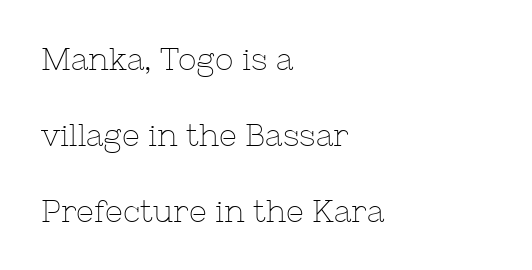
What's the leading like? Stretched, with rows far apart. Bare-footed words on every line. The specimen reads as upright at a glance. Left-aligned paragraph, ragged on the right.
